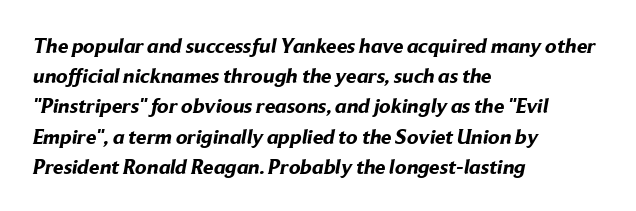
{"bold": "yes", "underline": "no", "align": "left", "line_spacing": "normal", "line_spacing_ratio": 1.44, "letter_spacing": "normal", "letter_spacing_em": 0.0, "glyph_px": 21}
